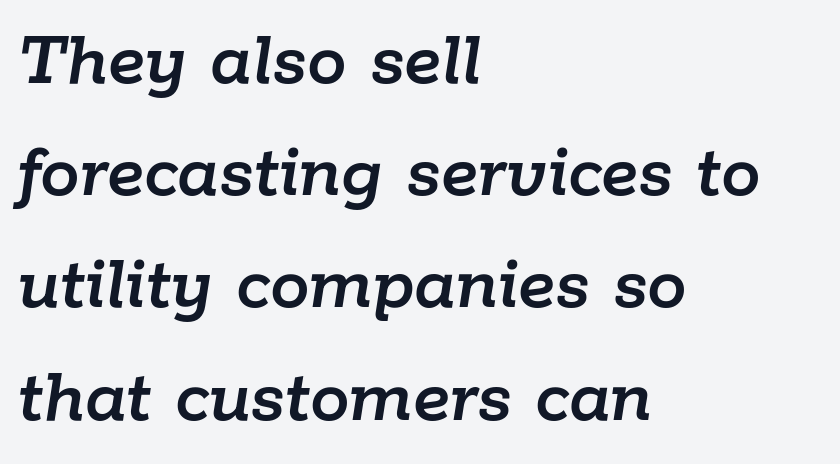
The image shows 79 px text type, italic (leaning right); set left-aligned, normal line spacing (1.42x), normal letter spacing, not underlined; low stroke contrast and a medium x-height.
